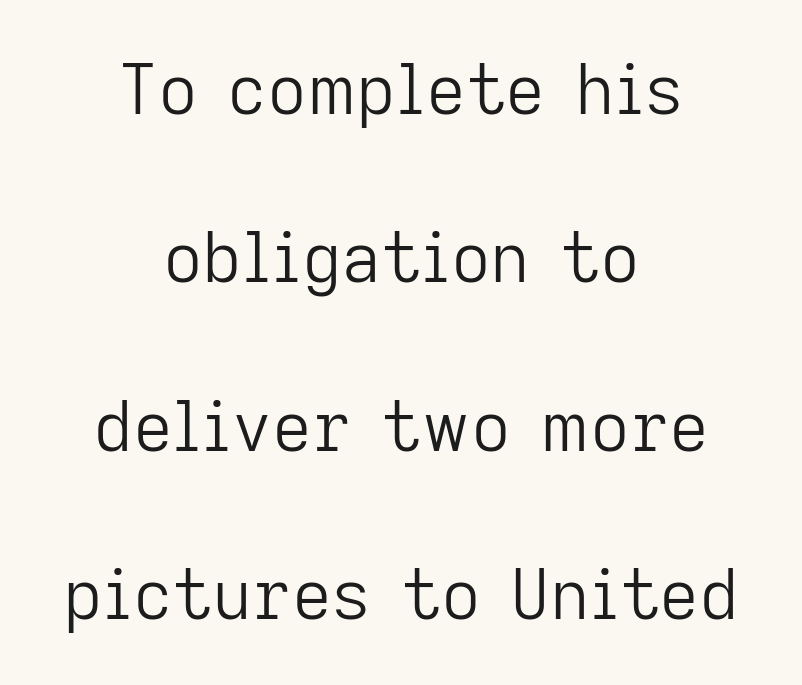
{"serif": "no", "italic": "no", "bold": "no", "weight": "light", "width": "normal", "stroke_contrast": "low", "x_height": "medium", "monospaced": "no", "underline": "no", "align": "center", "line_spacing": "loose", "line_spacing_ratio": 2.44, "letter_spacing": "normal", "letter_spacing_em": 0.0, "glyph_px": 69}
